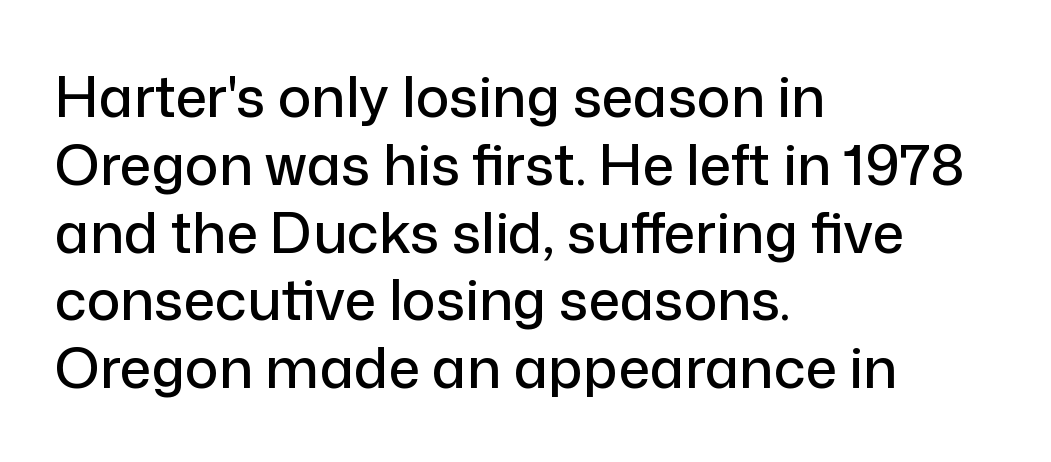
Q: Is the text italic (slanted)? A: No, it is upright.
Q: Is the typeface a serif or a sans-serif typeface? A: Sans-serif.
Q: Is the text underlined? A: No.
Q: How is the paragraph aligned? A: Left-aligned.
Q: Is the spacing between letters normal or unusually wide? A: Normal.
Q: Width (condensed, normal, or wide)? A: Normal.
Q: Stroke contrast? A: Low.
Q: x-height? A: Medium.
Q: Monospaced? A: No.
